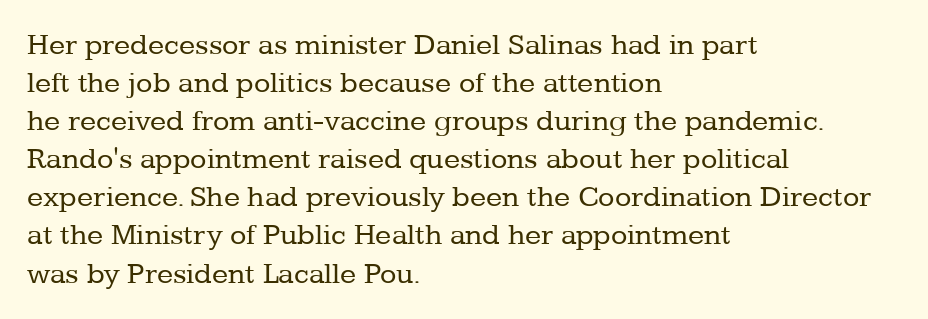
Q: Is the text bold? A: No.
Q: Is the text italic (slanted)? A: No, it is upright.
Q: Is the typeface a serif or a sans-serif typeface? A: Serif.
Q: Is the text underlined? A: No.
Q: How is the paragraph aligned? A: Left-aligned.
Q: Is the spacing between letters normal or unusually wide? A: Normal.
Q: Is the spacing between lines tight, normal or loose? A: Normal.
Q: Width (condensed, normal, or wide)? A: Normal.
Q: Stroke contrast? A: Low.
Q: x-height? A: Medium.
Q: Monospaced? A: No.
